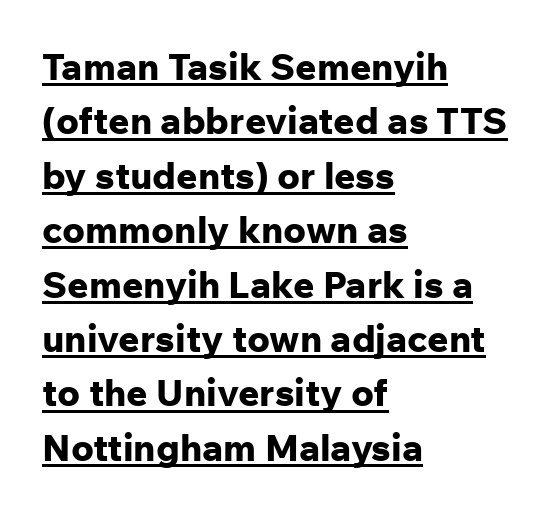
No italicization has been applied; the sample stays upright. In terms of letterform style, serifs are entirely absent. Does extra space separate the letters? No, they use regular spacing. A typesetter would call this proportional, since set widths differ per character.
